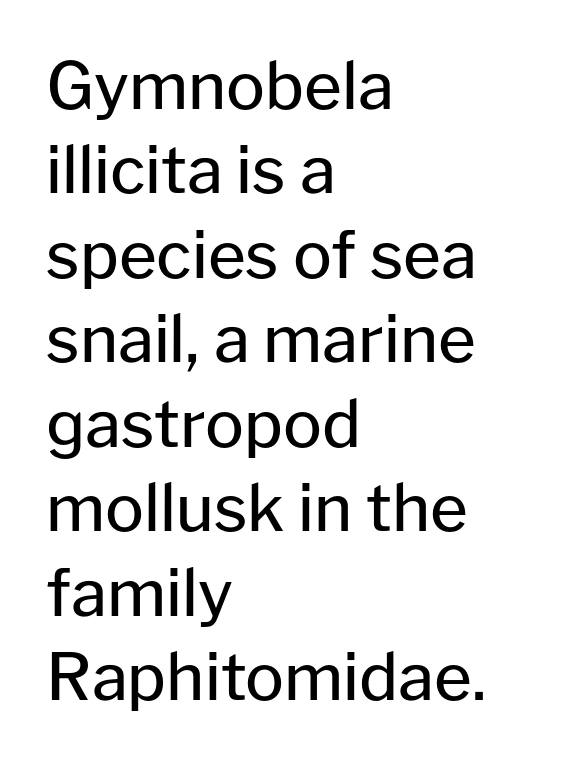
Q: Is the text bold? A: No.
Q: Is the text italic (slanted)? A: No, it is upright.
Q: Is the typeface a serif or a sans-serif typeface? A: Sans-serif.
Q: Is the text underlined? A: No.
Q: How is the paragraph aligned? A: Left-aligned.
Q: Is the spacing between letters normal or unusually wide? A: Normal.
Q: Is the spacing between lines tight, normal or loose? A: Normal.
Q: Width (condensed, normal, or wide)? A: Normal.
Q: Stroke contrast? A: Low.
Q: x-height? A: Medium.
Q: Monospaced? A: No.
